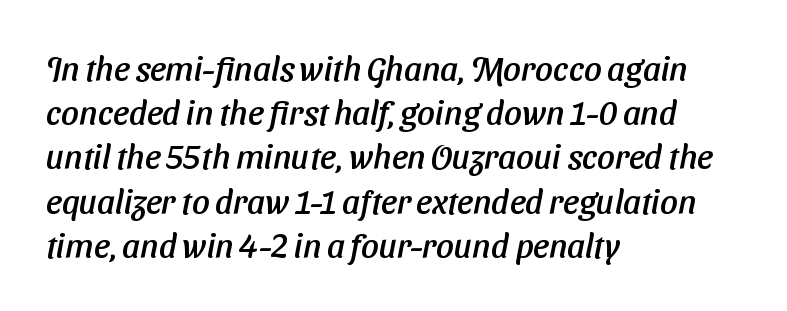
Q: Is the typeface a serif or a sans-serif typeface? A: Sans-serif.
Q: Is the text underlined? A: No.
Q: How is the paragraph aligned? A: Left-aligned.
Q: Is the spacing between letters normal or unusually wide? A: Normal.
Q: Is the spacing between lines tight, normal or loose? A: Normal.
Q: Width (condensed, normal, or wide)? A: Normal.
Q: Stroke contrast? A: Low.
Q: x-height? A: Medium.
Q: Monospaced? A: No.
